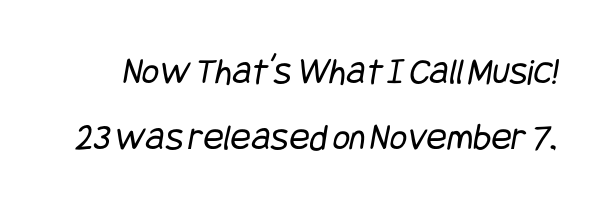
{"serif": "no", "bold": "no", "weight": "regular", "width": "condensed", "stroke_contrast": "low", "x_height": "large", "underline": "no", "line_spacing_ratio": 1.74, "letter_spacing": "normal", "letter_spacing_em": 0.0, "glyph_px": 38}
